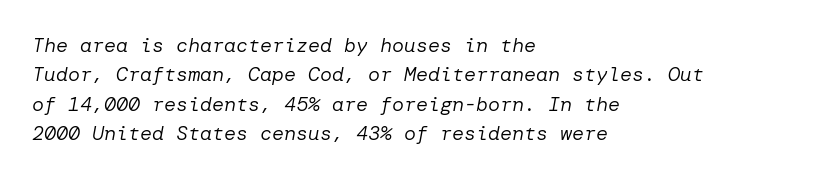
The image shows 20 px text type, italic (leaning right); set left-aligned, normal line spacing (1.47x), normal letter spacing, not underlined.
